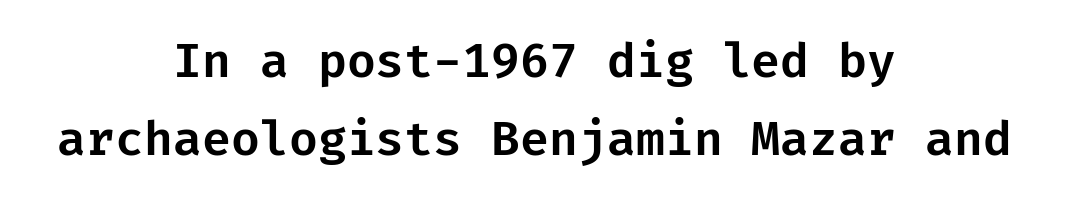
The image shows 47 px sans-serif type, upright; set centered, normal line spacing (1.66x), normal letter spacing, not underlined; low stroke contrast and a medium x-height.
